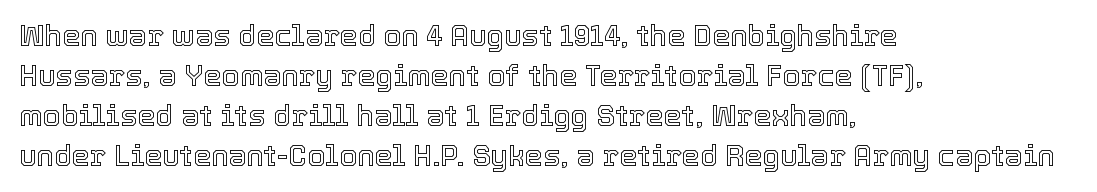
{"italic": "no", "width": "normal", "x_height": "medium", "monospaced": "no", "underline": "no", "align": "left", "line_spacing": "normal", "line_spacing_ratio": 1.38, "letter_spacing": "normal", "letter_spacing_em": 0.0, "glyph_px": 29}
